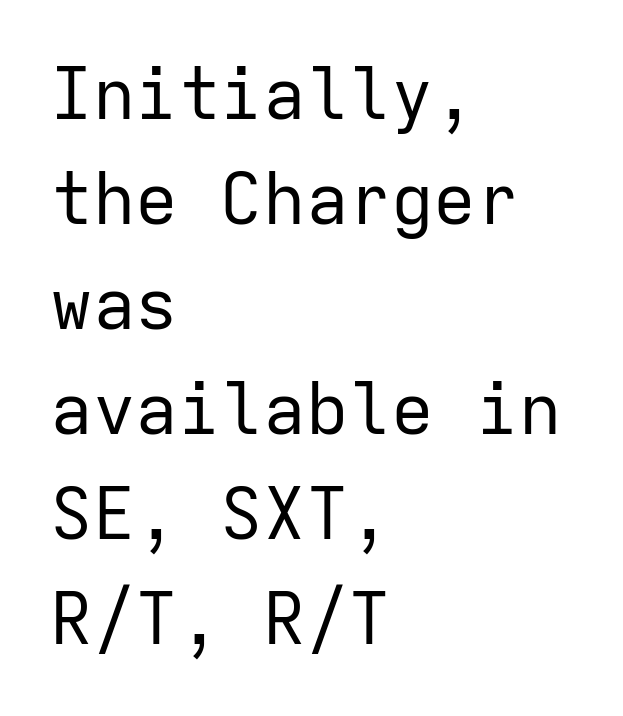
The image shows 71 px regular-weight sans-serif type, upright, monospaced; set left-aligned, normal line spacing (1.48x), normal letter spacing, not underlined; low stroke contrast and a medium x-height.
